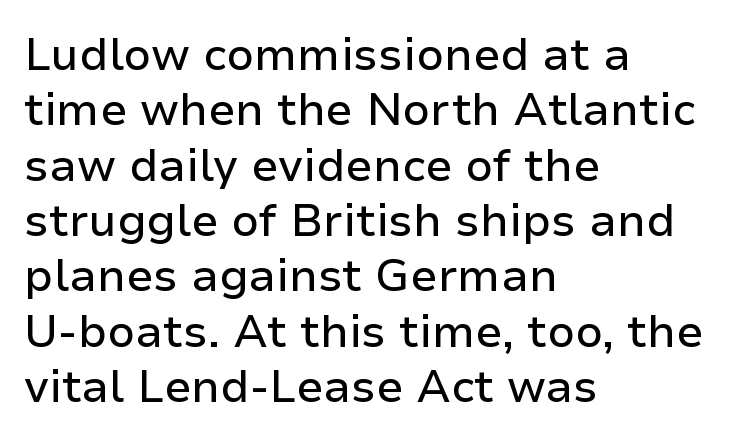
The image shows 45 px sans-serif type, upright; set left-aligned, line spacing 1.23x, normal letter spacing, not underlined; low stroke contrast and a medium x-height.
